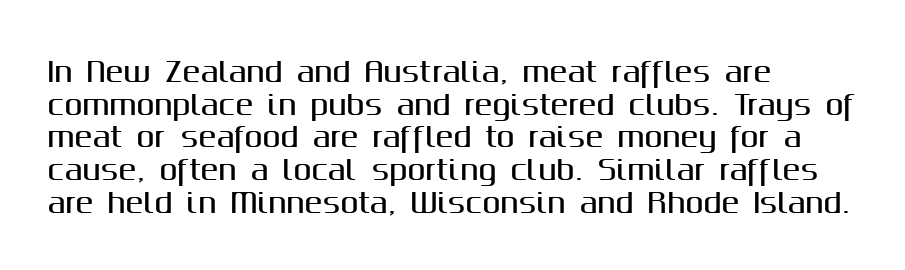
The image shows 27 px text type, upright; set left-aligned, line spacing 1.21x, normal letter spacing, not underlined.
